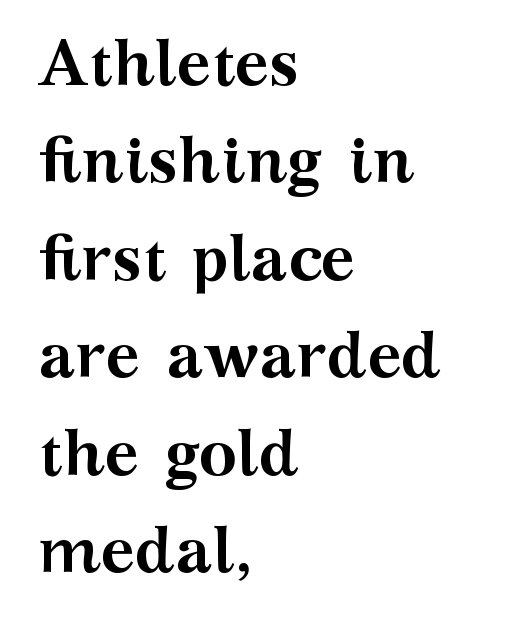
Here the designer chose a conventional face with non-uniform glyph widths. Short note: letters normally spaced. A clean baseline with only descenders dipping below it. Reading down the block, your eye returns to a fixed left position each line. Typographically, this falls in the serif category. Notice how descenders clear the ascenders below comfortably — that's standard leading.
